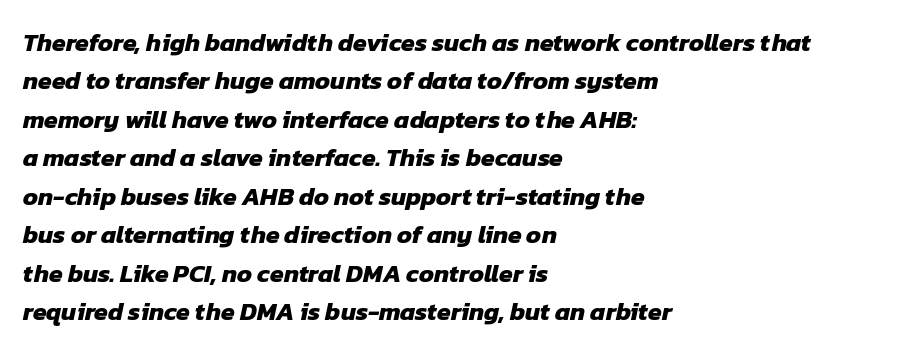
{"bold": "yes", "underline": "no", "align": "left", "line_spacing": "normal", "line_spacing_ratio": 1.54, "letter_spacing": "normal", "letter_spacing_em": 0.0, "glyph_px": 25}
